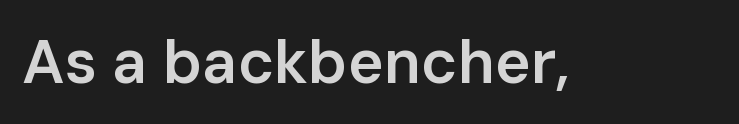
Clear beneath every line of the passage. In terms of letterspacing, this is plain default setting. You could not count columns in this text — the font is proportionally spaced. Tall strokes in this sample are plumb rather than angled.
